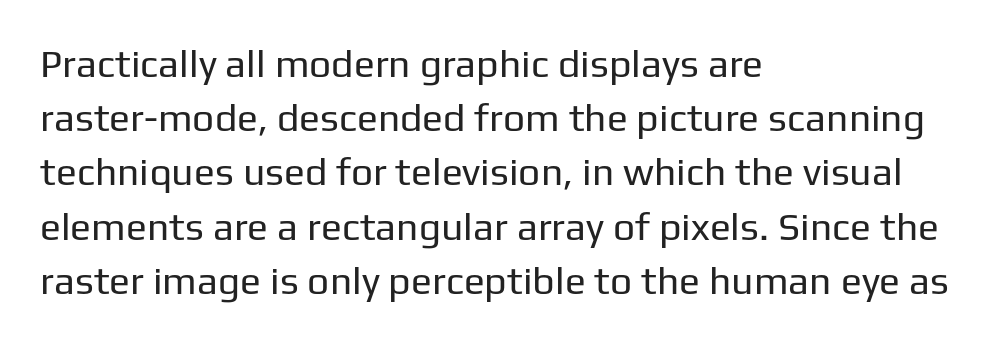
The image shows 39 px regular-weight sans-serif type, upright; set left-aligned, normal line spacing (1.39x), normal letter spacing, not underlined; low stroke contrast and a medium x-height.
